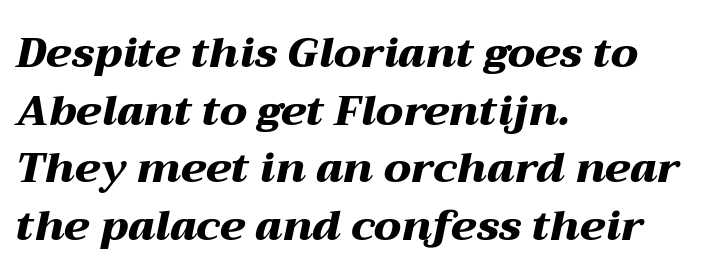
{"italic": "yes", "lean": "right", "slant_degrees": 12, "bold": "yes", "weight": "heavy", "width": "wide", "stroke_contrast": "medium", "x_height": "medium", "monospaced": "no", "underline": "no", "align": "left", "line_spacing": "normal", "line_spacing_ratio": 1.37, "letter_spacing": "normal", "letter_spacing_em": 0.0, "glyph_px": 42}
